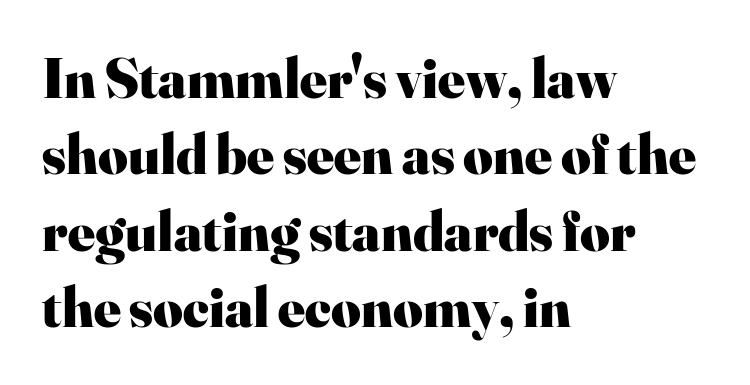
The image shows 57 px heavy serif type, upright; set left-aligned, normal line spacing (1.34x), normal letter spacing, not underlined; high stroke contrast and a small x-height.
